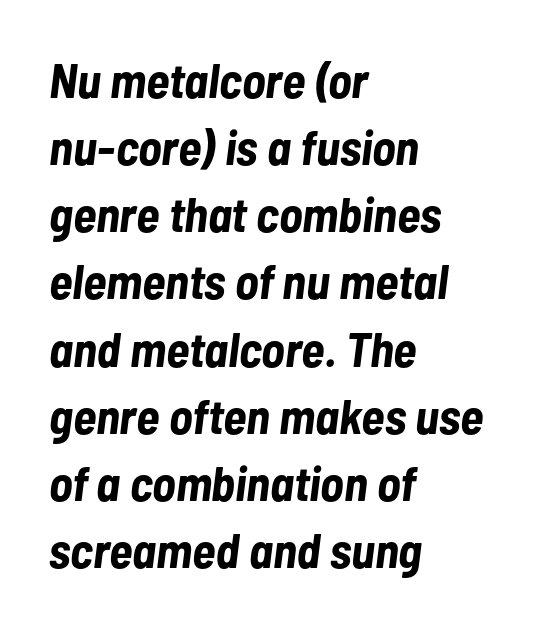
{"italic": "yes", "lean": "right", "slant_degrees": 7, "bold": "yes", "weight": "bold", "width": "condensed", "stroke_contrast": "low", "x_height": "medium", "monospaced": "no", "underline": "no", "align": "left", "line_spacing": "normal", "line_spacing_ratio": 1.37, "letter_spacing": "normal", "letter_spacing_em": 0.0, "glyph_px": 49}
